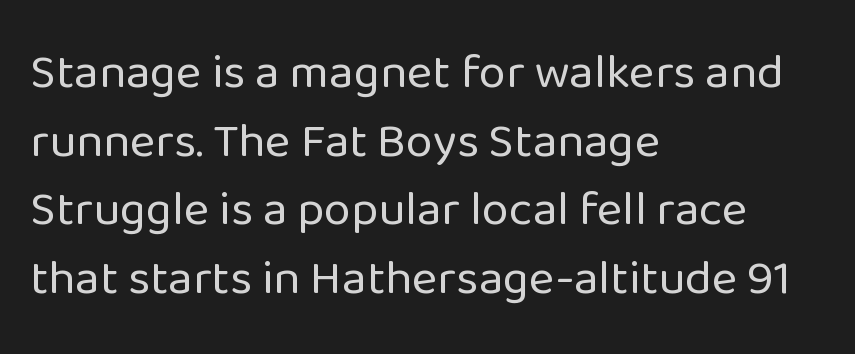
Regarding leading, the lines here are spaced in the standard way. Reading down the block, your eye returns to a fixed left position each line. Underlining? Definitely not there. You could not count columns in this text — the font is proportionally spaced. The font family rendered here belongs to the sans-serif group.
